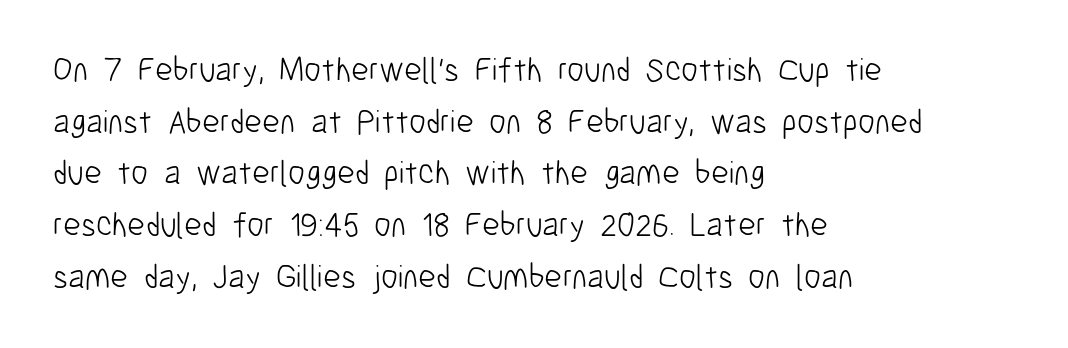
Rendered with straight, roman letterforms. Has an underline been added? It has not. Stroke terminals: plain, sans-serif. In CSS terms this would be text-align: left. Short note: letters normally spaced. Stems and bowls with no extra thickness — not bold.
